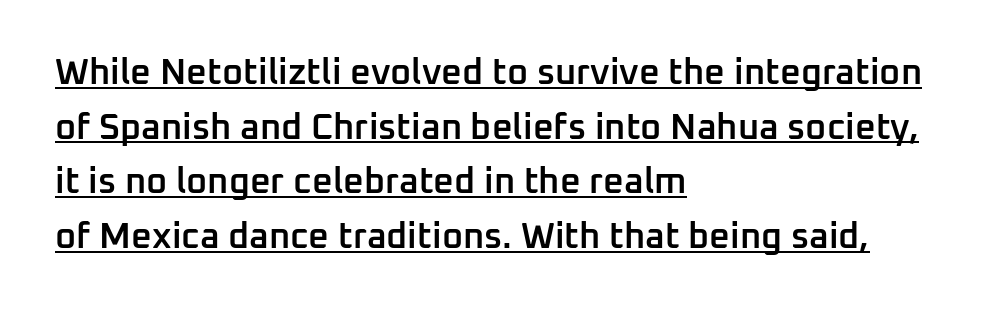
{"serif": "no", "italic": "no", "bold": "semi", "weight": "semibold", "width": "normal", "stroke_contrast": "low", "x_height": "medium", "monospaced": "no", "underline": "yes", "align": "left", "line_spacing": "normal", "line_spacing_ratio": 1.52, "letter_spacing": "normal", "letter_spacing_em": 0.0, "glyph_px": 36}
